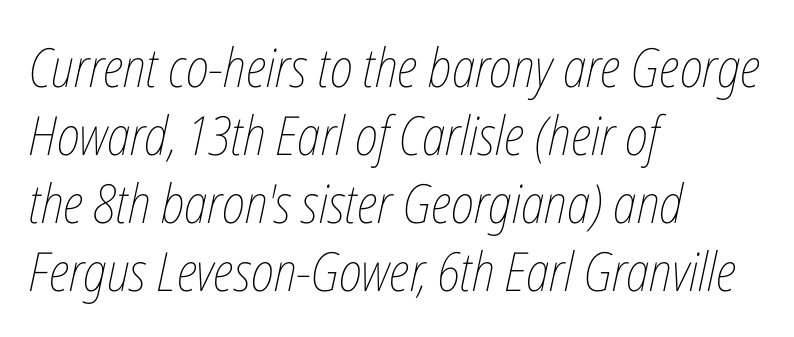
The image shows 54 px thin, condensed type, italic (leaning right); set left-aligned, normal line spacing (1.26x), normal letter spacing, not underlined; low stroke contrast and a medium x-height.
